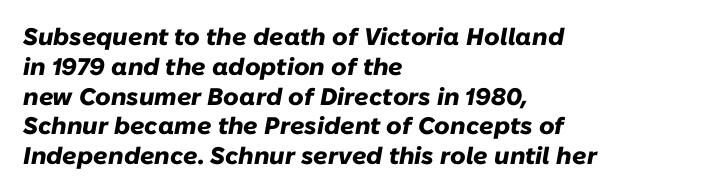
Words float on clear page, feet unadorned. The whole block is typeset with a tilt. On the weight axis this lands at bold, roughly 700. No extra tracking has been applied to these lines. All the whitespace from short lines collects on the right.
